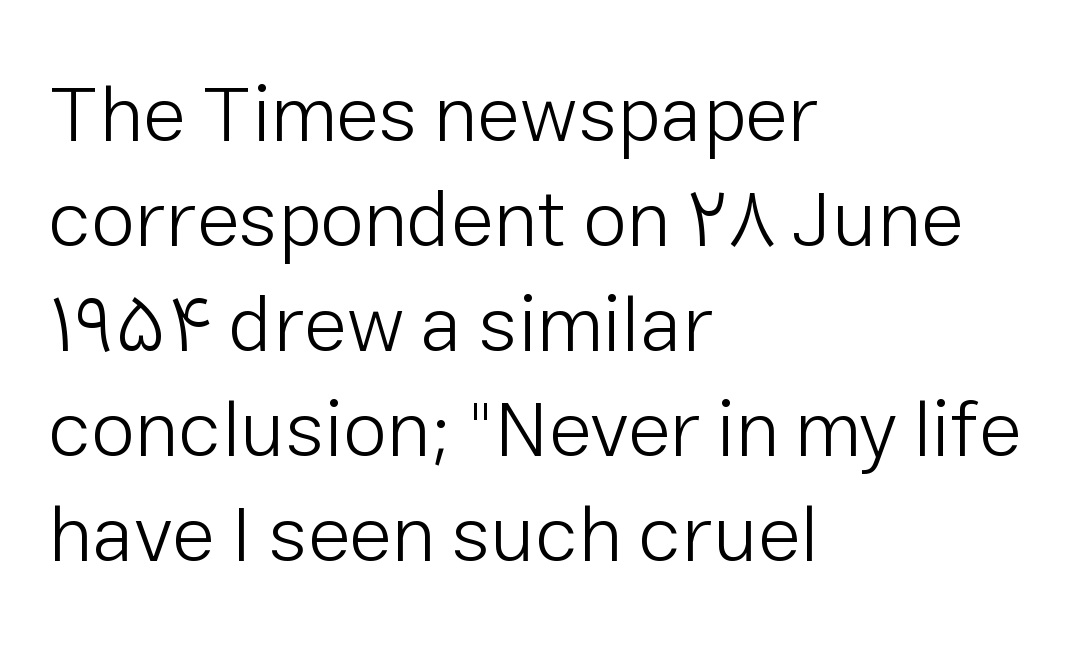
Nothing unusual about the tracking: characters are spaced as the font intends. Baseline-to-baseline distance is the conventional proportion of letter height. The passage shown is typed in a proportional face where columns would drift. Posture: upright roman. Each row of text sits above clean, open space.
